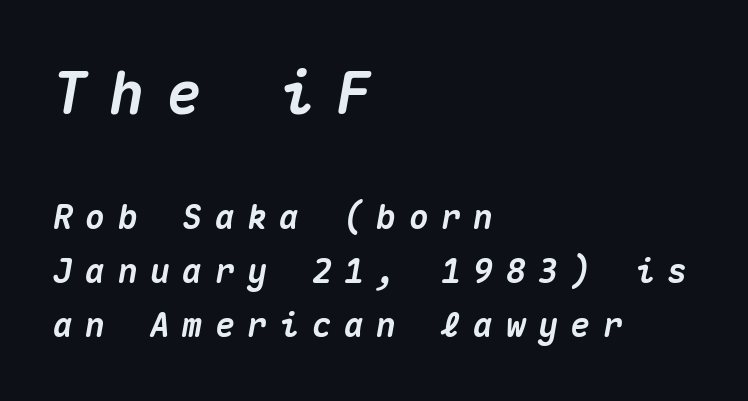
Q: Is the text bold? A: Yes.
Q: Is the text italic (slanted)? A: Yes, it leans right by about 10 degrees.
Q: Is the text underlined? A: No.
Q: How is the paragraph aligned? A: Left-aligned.
Q: Is the spacing between letters normal or unusually wide? A: Unusually wide.
Q: Is the spacing between lines tight, normal or loose? A: Normal.
Q: Which block of text is set in a larger size, the first (top) or the second (bottom)? A: The first (top) one.
Q: Width (condensed, normal, or wide)? A: Normal.
Q: Stroke contrast? A: Medium.
Q: x-height? A: Medium.
Q: Monospaced? A: Yes.
